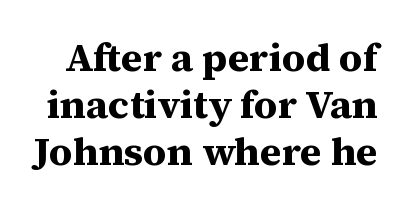
{"serif": "yes", "italic": "no", "bold": "yes", "weight": "bold", "width": "normal", "stroke_contrast": "medium", "x_height": "medium", "monospaced": "no", "underline": "no", "line_spacing_ratio": 1.17, "letter_spacing": "normal", "letter_spacing_em": 0.0, "glyph_px": 40}
